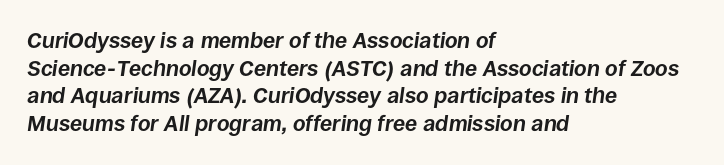
{"italic": "yes", "lean": "right", "slant_degrees": 8, "bold": "yes", "underline": "no", "align": "left", "line_spacing": "normal", "line_spacing_ratio": 1.26, "letter_spacing": "normal", "letter_spacing_em": 0.0, "glyph_px": 22}
